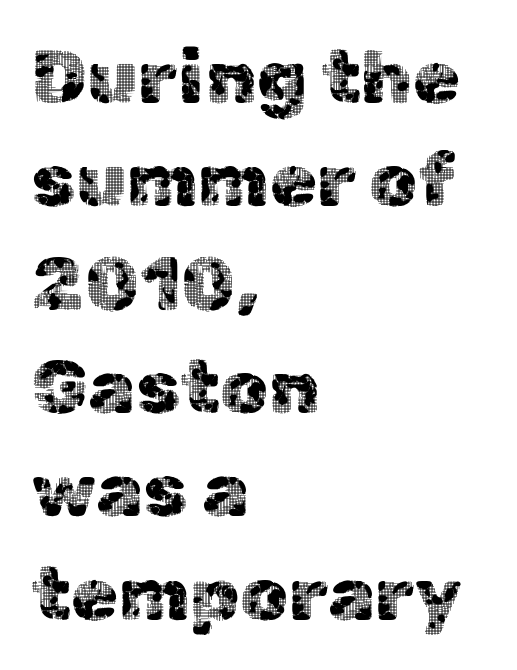
Layout note: lines flush left. Lines of text with bare space underneath. Proportional: the letters do not fall into vertical columns. This is roman type, the default non-slanted kind. The block of text has a typical density, with ordinary space between rows. A typesetter would label this face a sans.
